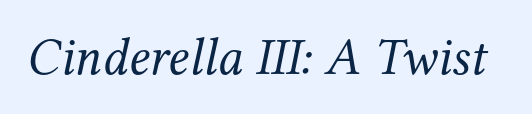
Q: Is the text bold? A: No.
Q: Is the text italic (slanted)? A: Yes, it leans right by about 12 degrees.
Q: Is the typeface a serif or a sans-serif typeface? A: Serif.
Q: Is the text underlined? A: No.
Q: Is the spacing between letters normal or unusually wide? A: Normal.
Q: Width (condensed, normal, or wide)? A: Normal.
Q: Stroke contrast? A: Medium.
Q: x-height? A: Medium.
Q: Monospaced? A: No.
